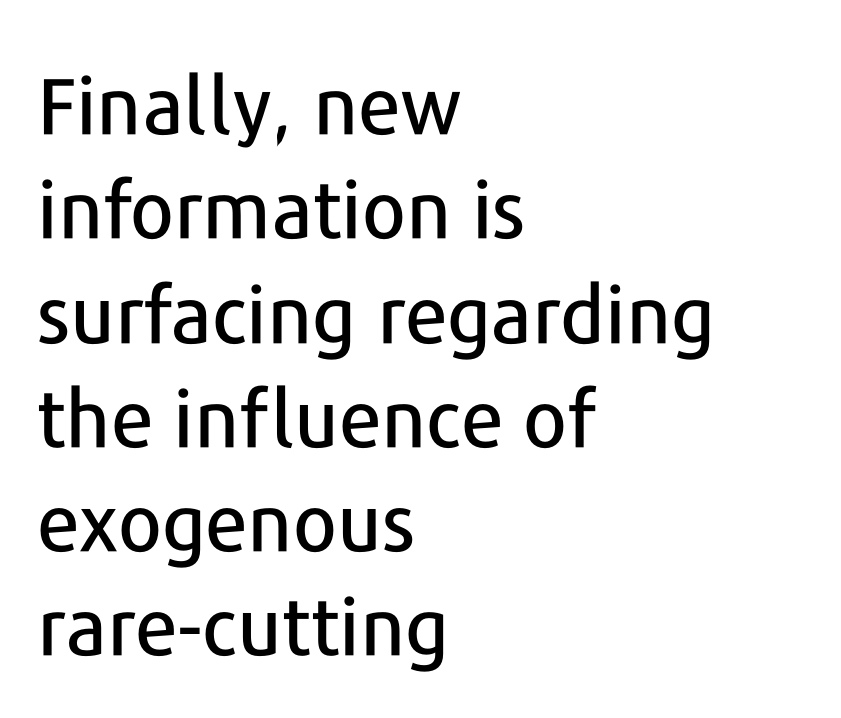
Normally led — the rows are evenly, conventionally spaced. A typesetter would call this proportional, since set widths differ per character. The rag falls on the right side of this text block. Posture: vertical. The tracking reads as untouched default to a designer's eye. Does the type have serifs? No, each stem ends abruptly.
